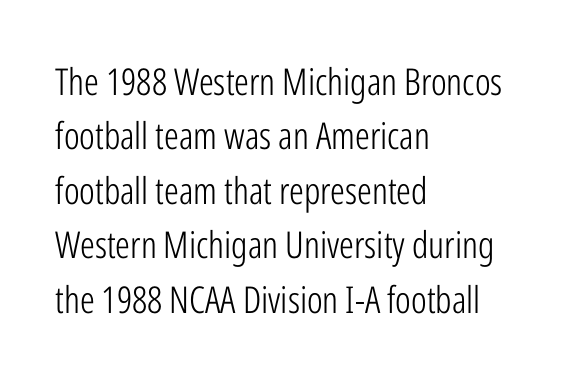
Q: Is the text bold? A: No.
Q: Is the text italic (slanted)? A: No, it is upright.
Q: Is the typeface a serif or a sans-serif typeface? A: Sans-serif.
Q: Is the text underlined? A: No.
Q: How is the paragraph aligned? A: Left-aligned.
Q: Is the spacing between letters normal or unusually wide? A: Normal.
Q: Is the spacing between lines tight, normal or loose? A: Normal.
Q: Width (condensed, normal, or wide)? A: Condensed.
Q: Stroke contrast? A: Low.
Q: x-height? A: Medium.
Q: Monospaced? A: No.
